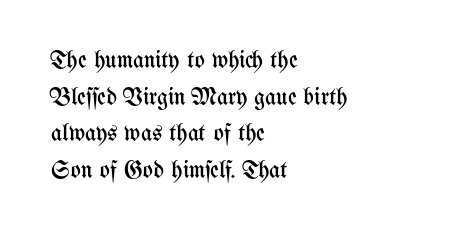
The image shows 24 px text type, upright; set left-aligned, normal line spacing (1.53x), normal letter spacing, not underlined.
